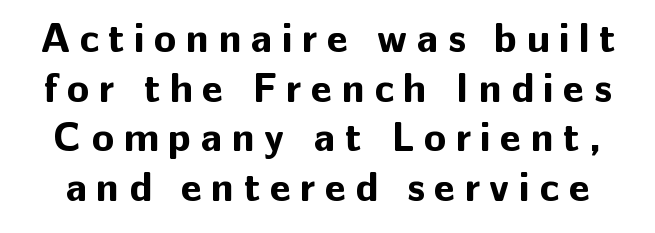
Typographically, this falls in the sans-serif category. These lines are rendered in a variable-pitch font. Posture: vertical. Honestly, the letter spacing is so wide it's the main thing you notice. I'd describe the lettering as bold — thick and assertive.
